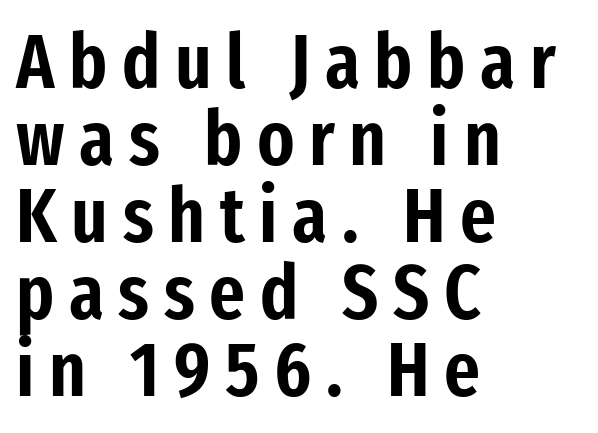
Q: Is the text italic (slanted)? A: No, it is upright.
Q: Is the typeface a serif or a sans-serif typeface? A: Sans-serif.
Q: Is the text underlined? A: No.
Q: How is the paragraph aligned? A: Left-aligned.
Q: Is the spacing between lines tight, normal or loose? A: Tight.
Q: Width (condensed, normal, or wide)? A: Condensed.
Q: Stroke contrast? A: Low.
Q: x-height? A: Medium.
Q: Monospaced? A: No.
